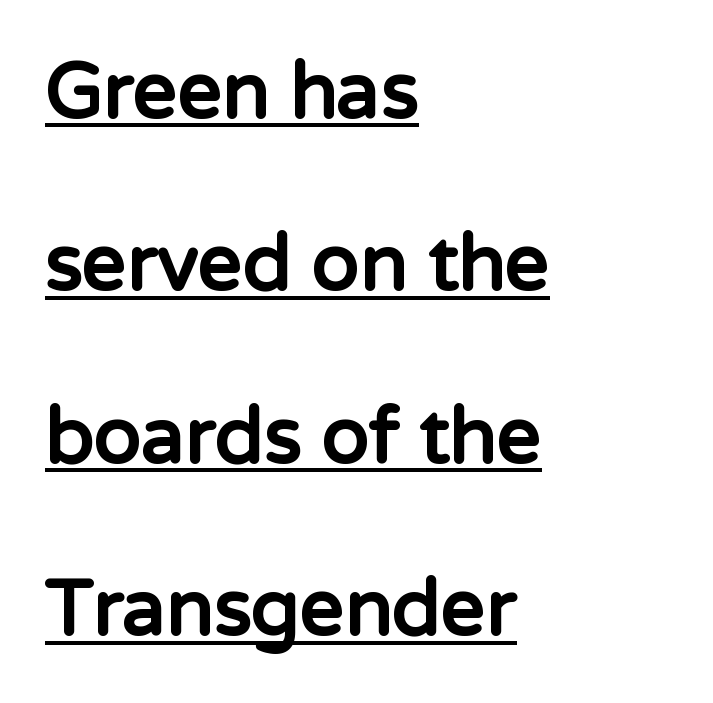
As a designer I'd log this as weight 700, bold. Short and long lines alike share a common starting point at left. You can tell it's not italic because the verticals are truly vertical. Caption: lettering with a line underneath.
